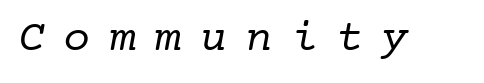
{"serif": "yes", "bold": "no", "weight": "regular", "width": "normal", "stroke_contrast": "low", "x_height": "medium", "monospaced": "yes", "underline": "no", "letter_spacing": "wide", "letter_spacing_em": 0.41, "glyph_px": 45}
